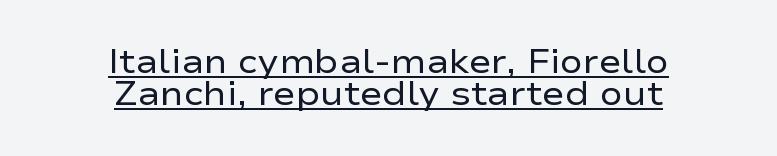
Q: Is the text bold? A: No.
Q: Is the text italic (slanted)? A: No, it is upright.
Q: Is the typeface a serif or a sans-serif typeface? A: Sans-serif.
Q: Is the text underlined? A: Yes.
Q: How is the paragraph aligned? A: Centered.
Q: Is the spacing between letters normal or unusually wide? A: Normal.
Q: Is the spacing between lines tight, normal or loose? A: Tight.
Q: Width (condensed, normal, or wide)? A: Wide.
Q: Stroke contrast? A: Low.
Q: x-height? A: Medium.
Q: Monospaced? A: No.
